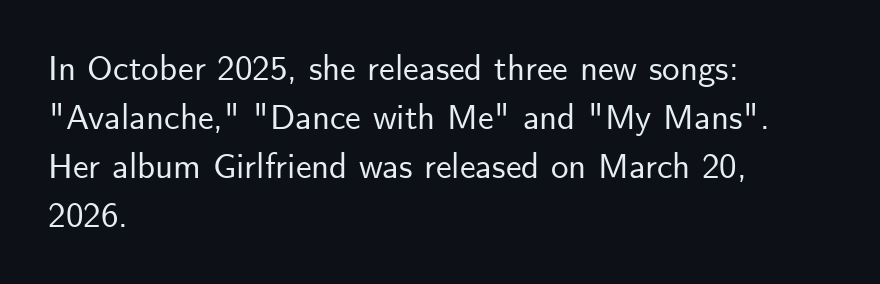
{"serif": "no", "italic": "no", "width": "normal", "stroke_contrast": "low", "x_height": "small", "monospaced": "no", "underline": "no", "align": "left", "line_spacing": "normal", "line_spacing_ratio": 1.4, "letter_spacing": "normal", "letter_spacing_em": 0.0, "glyph_px": 35}
